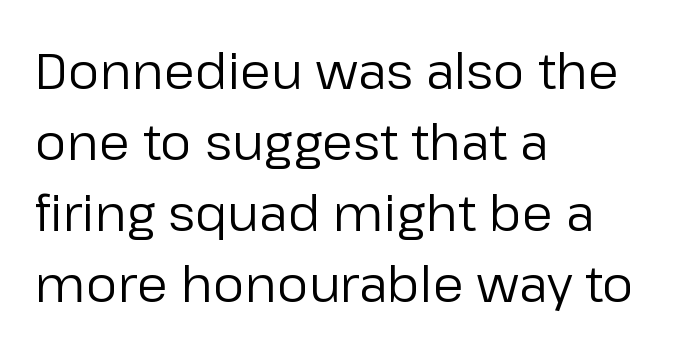
The image shows 50 px regular-weight sans-serif type, upright; set left-aligned, normal line spacing (1.42x), normal letter spacing, not underlined; low stroke contrast and a medium x-height.
